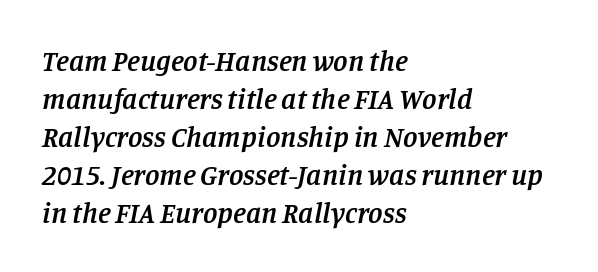
Q: Is the text bold? A: Semi-bold.
Q: Is the text italic (slanted)? A: Yes, it leans right by about 11 degrees.
Q: Is the typeface a serif or a sans-serif typeface? A: Serif.
Q: Is the text underlined? A: No.
Q: How is the paragraph aligned? A: Left-aligned.
Q: Is the spacing between letters normal or unusually wide? A: Normal.
Q: Is the spacing between lines tight, normal or loose? A: Normal.
Q: Width (condensed, normal, or wide)? A: Normal.
Q: Stroke contrast? A: Low.
Q: x-height? A: Large.
Q: Monospaced? A: No.
